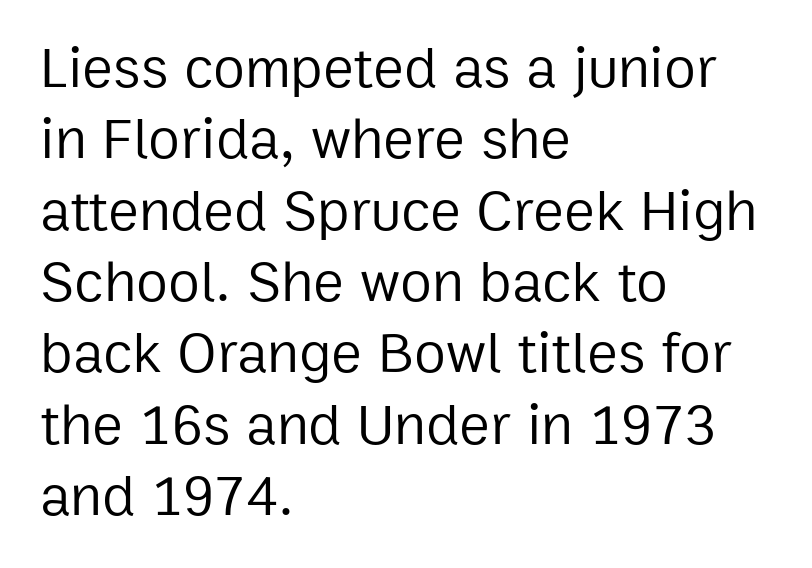
{"serif": "no", "italic": "no", "bold": "no", "weight": "regular", "width": "normal", "stroke_contrast": "low", "x_height": "medium", "monospaced": "no", "underline": "no", "align": "left", "line_spacing_ratio": 1.23, "letter_spacing": "normal", "letter_spacing_em": 0.0, "glyph_px": 58}
